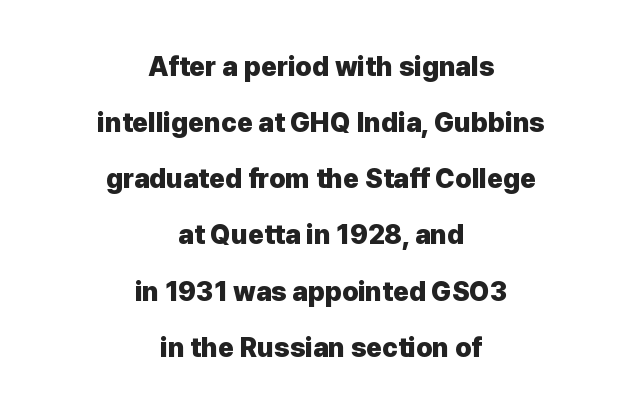
The image shows 27 px bold type, upright; set centered, loose line spacing (2.08x), normal letter spacing, not underlined.
